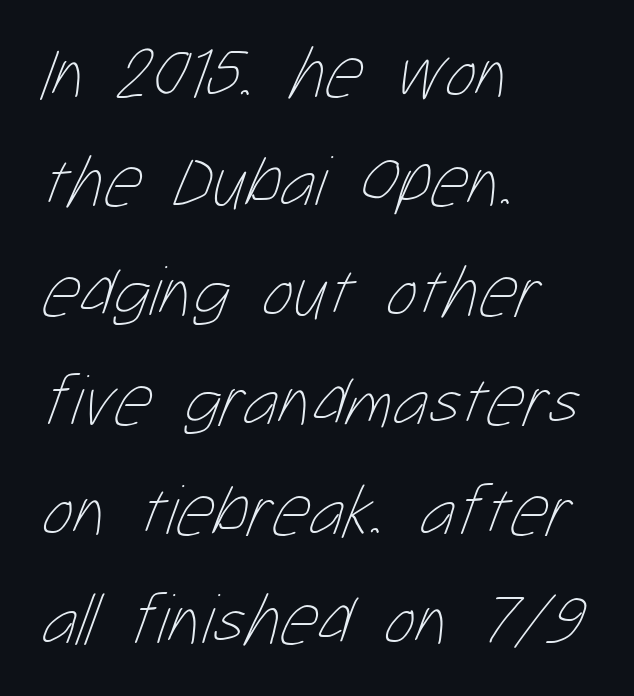
The image shows 73 px thin, condensed type; set left-aligned, normal line spacing (1.5x), normal letter spacing, not underlined; low stroke contrast and a medium x-height.
